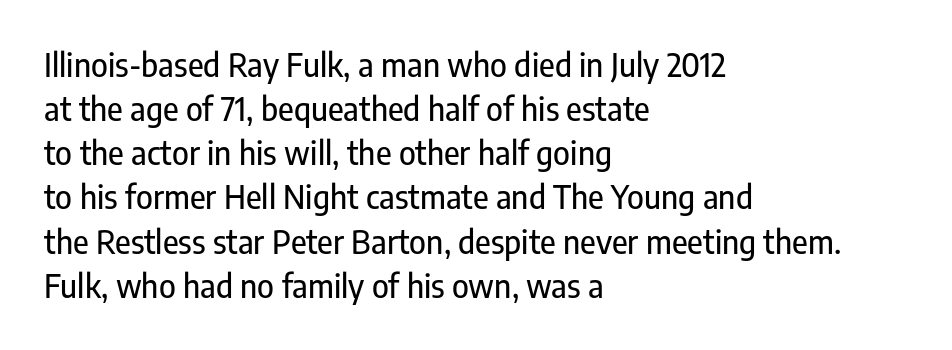
The image shows 32 px condensed sans-serif type, upright; set left-aligned, normal line spacing (1.38x), normal letter spacing, not underlined; low stroke contrast and a medium x-height.
